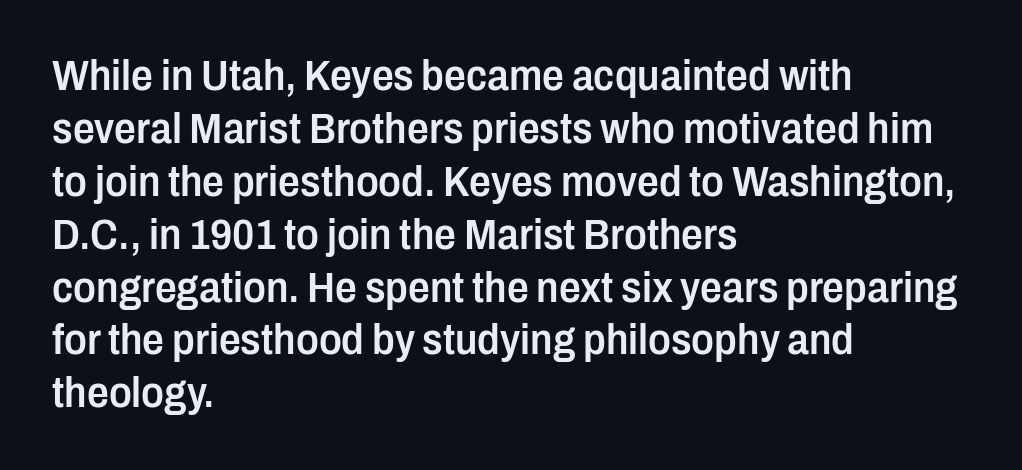
The image shows 43 px semibold, condensed sans-serif type, upright; set left-aligned, line spacing 1.23x, normal letter spacing, not underlined; low stroke contrast and a medium x-height.
